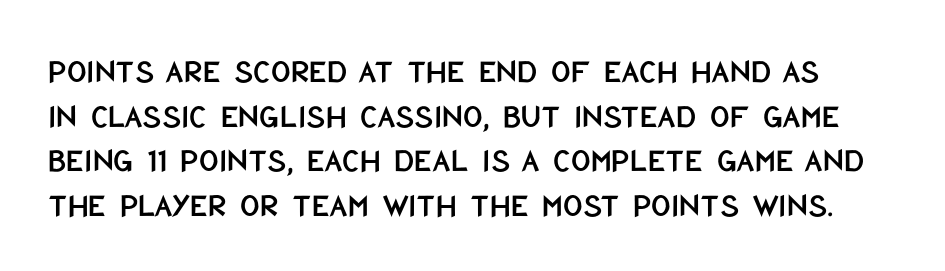
This sample has the flowing, uneven cadence of proportional lettering. In terms of leading, this rendering sits right in the middle. Examine the stroke ends and you'll find no serifs. You could call the tracking neutral — neither tight nor loose. Ascenders rise straight up at ninety degrees.
